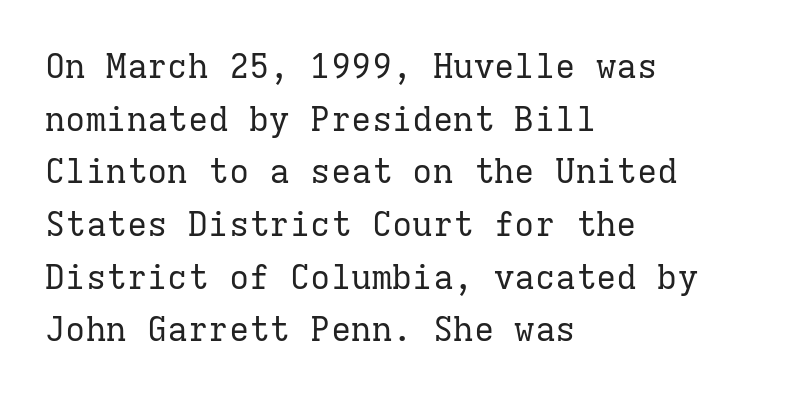
{"serif": "yes", "italic": "no", "bold": "no", "weight": "regular", "width": "normal", "stroke_contrast": "low", "x_height": "medium", "monospaced": "yes", "underline": "no", "align": "left", "line_spacing": "normal", "line_spacing_ratio": 1.55, "letter_spacing": "normal", "letter_spacing_em": 0.0, "glyph_px": 34}
